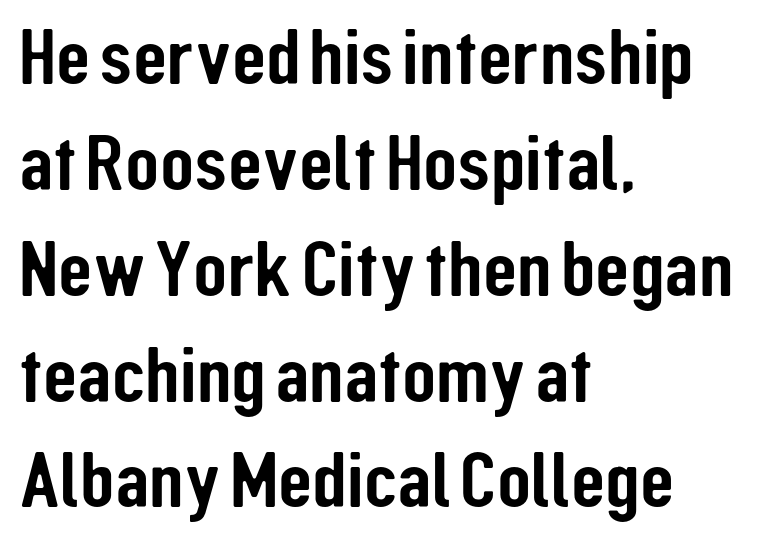
Horizontally, the lines are justified to the leading edge only. The face used here is a sans, in the tradition of grotesques and geometrics. Descenders hang freely into open space. The lines sit at an ordinary, default distance from one another. Between one letter and the next there's only the usual sliver of space.
